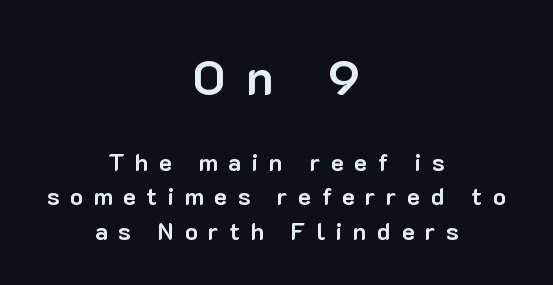
Q: Is the text bold? A: Yes.
Q: Is the text italic (slanted)? A: No, it is upright.
Q: Is the typeface a serif or a sans-serif typeface? A: Sans-serif.
Q: Is the text underlined? A: No.
Q: How is the paragraph aligned? A: Centered.
Q: Is the spacing between letters normal or unusually wide? A: Unusually wide.
Q: Is the spacing between lines tight, normal or loose? A: Normal.
Q: Which block of text is set in a larger size, the first (top) or the second (bottom)? A: The first (top) one.
Q: Width (condensed, normal, or wide)? A: Normal.
Q: Stroke contrast? A: Low.
Q: x-height? A: Medium.
Q: Monospaced? A: No.
